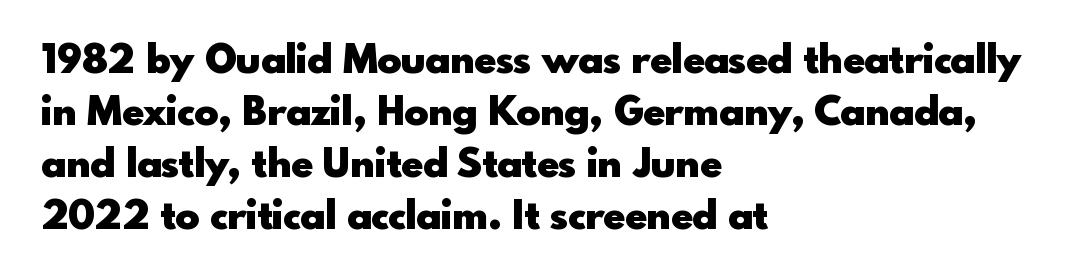
{"serif": "no", "italic": "no", "bold": "yes", "weight": "heavy", "width": "normal", "x_height": "small", "monospaced": "no", "underline": "no", "align": "left", "line_spacing": "normal", "line_spacing_ratio": 1.3, "letter_spacing": "normal", "letter_spacing_em": 0.0, "glyph_px": 40}
